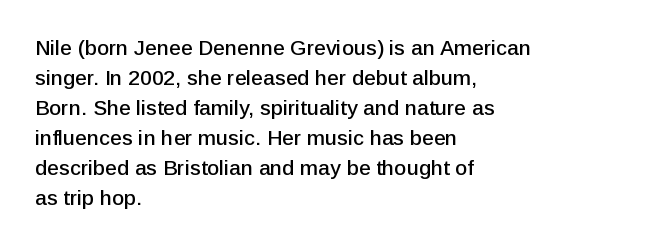
{"italic": "no", "underline": "no", "align": "left", "line_spacing": "normal", "line_spacing_ratio": 1.43, "letter_spacing": "normal", "letter_spacing_em": 0.0, "glyph_px": 21}
